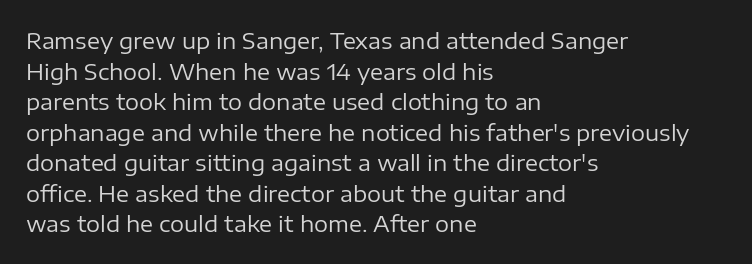
{"italic": "no", "bold": "no", "underline": "no", "align": "left", "line_spacing": "normal", "line_spacing_ratio": 1.39, "letter_spacing": "normal", "letter_spacing_em": 0.0, "glyph_px": 22}
